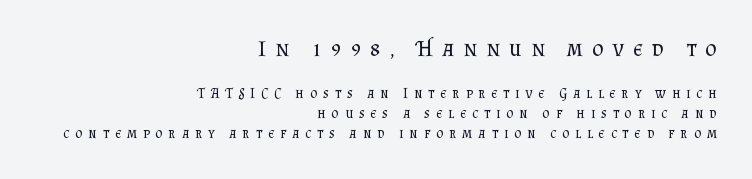
The letters are spread apart with noticeably loose tracking. Short and long lines alike share a common ending point at right. Descenders are the only things crossing below the line. This is roman type, the default non-slanted kind. Note: larger setting up top, smaller setting below.
